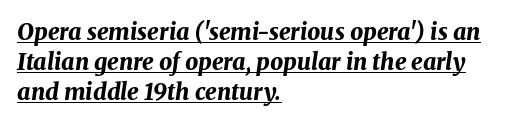
{"italic": "yes", "lean": "right", "slant_degrees": 8, "bold": "yes", "underline": "yes", "align": "left", "line_spacing": "normal", "line_spacing_ratio": 1.31, "letter_spacing": "normal", "letter_spacing_em": 0.0, "glyph_px": 23}
